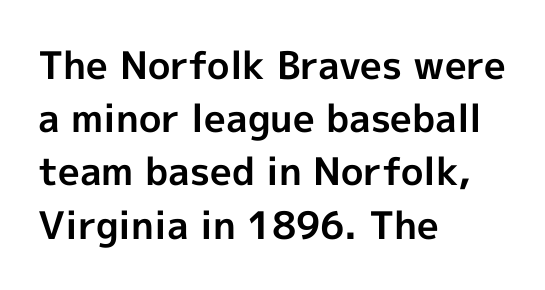
Q: Is the text bold? A: Yes.
Q: Is the text italic (slanted)? A: No, it is upright.
Q: Is the typeface a serif or a sans-serif typeface? A: Sans-serif.
Q: Is the text underlined? A: No.
Q: How is the paragraph aligned? A: Left-aligned.
Q: Is the spacing between letters normal or unusually wide? A: Normal.
Q: Is the spacing between lines tight, normal or loose? A: Normal.
Q: Width (condensed, normal, or wide)? A: Normal.
Q: x-height? A: Medium.
Q: Monospaced? A: No.
